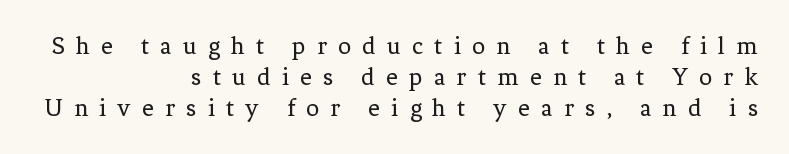
The image shows 26 px text type, upright; set right-aligned, line spacing 1.19x, unusually wide letter spacing (+0.43 em), not underlined.
